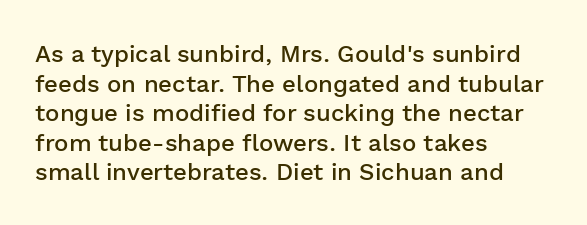
The image shows 24 px text type, upright; set left-aligned, line spacing 1.23x, normal letter spacing, not underlined.
